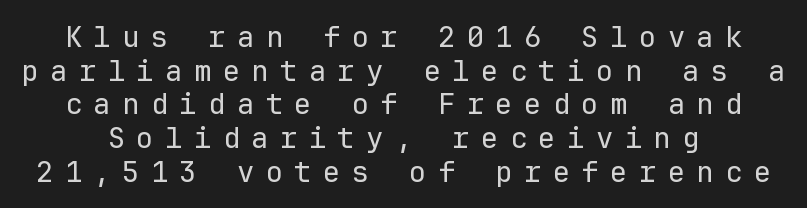
{"serif": "no", "italic": "no", "bold": "no", "weight": "regular", "width": "normal", "stroke_contrast": "low", "x_height": "medium", "monospaced": "yes", "underline": "no", "line_spacing_ratio": 1.16, "letter_spacing": "wide", "letter_spacing_em": 0.39, "glyph_px": 29}
